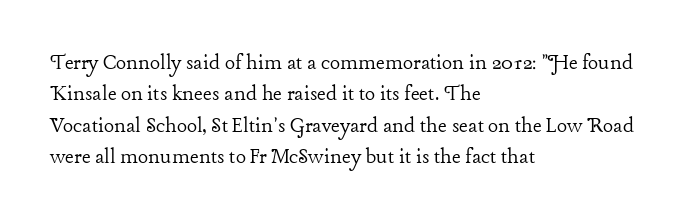
Q: Is the text bold? A: No.
Q: Is the text italic (slanted)? A: No, it is upright.
Q: Is the text underlined? A: No.
Q: How is the paragraph aligned? A: Left-aligned.
Q: Is the spacing between letters normal or unusually wide? A: Normal.
Q: Is the spacing between lines tight, normal or loose? A: Normal.
